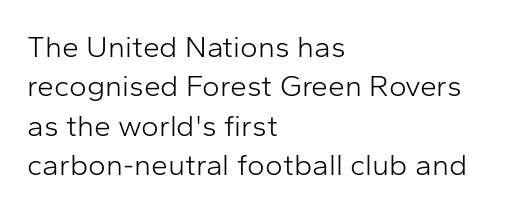
{"serif": "no", "italic": "no", "bold": "no", "weight": "light", "width": "normal", "stroke_contrast": "low", "x_height": "medium", "monospaced": "no", "underline": "no", "align": "left", "line_spacing": "normal", "line_spacing_ratio": 1.31, "letter_spacing": "normal", "letter_spacing_em": 0.0, "glyph_px": 30}
